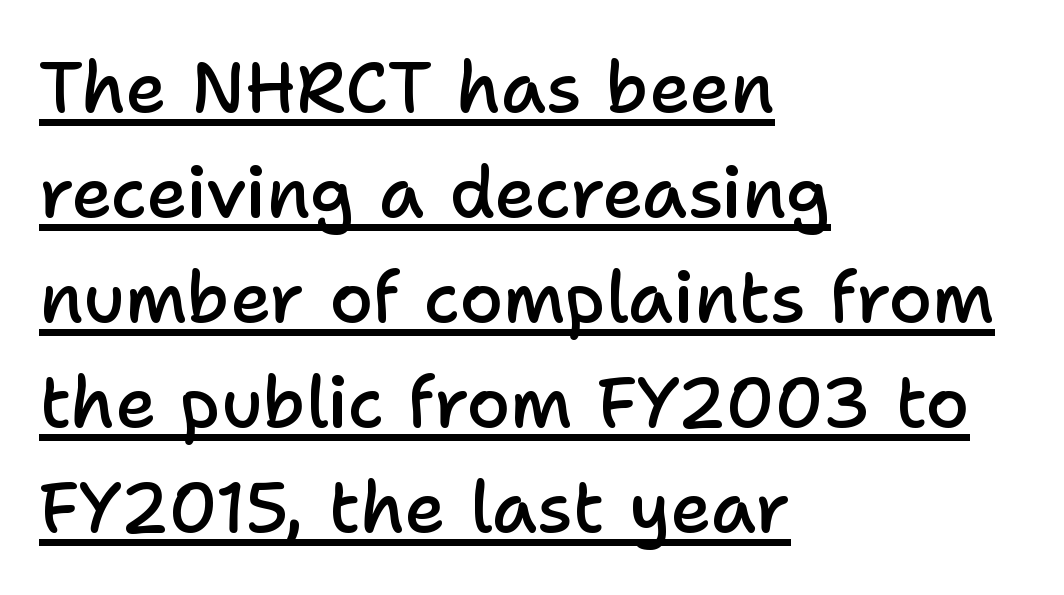
Nope, not italic — everything's standing straight. Default kerning and tracking; the words read as compact shapes. This is moderately heavy type, rendered in semibold. Horizontally, the lines are justified to the leading edge only. Proportional: the letters do not fall into vertical columns.
